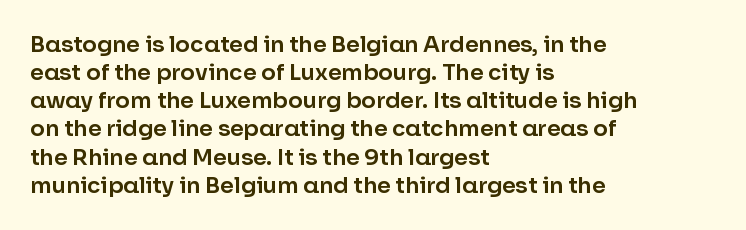
{"italic": "no", "underline": "no", "align": "left", "line_spacing": "normal", "line_spacing_ratio": 1.28, "letter_spacing": "normal", "letter_spacing_em": 0.0, "glyph_px": 22}
